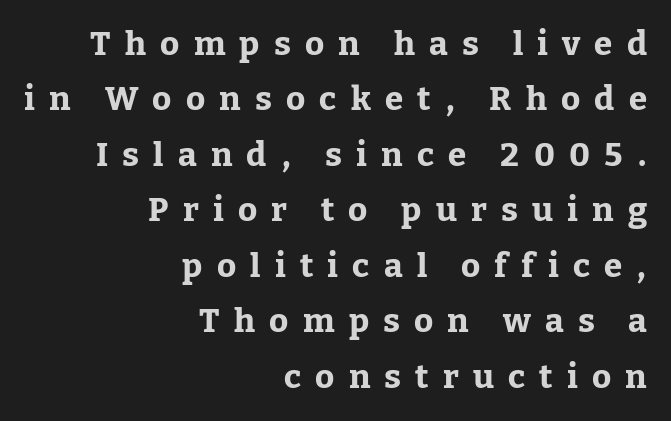
Do the letters lean? They stand straight. Pretty heavy lettering here — definitely bold. Letterform terminals end in serifs throughout the passage. Characters follow at a spacing far wider than the type designer built in.
